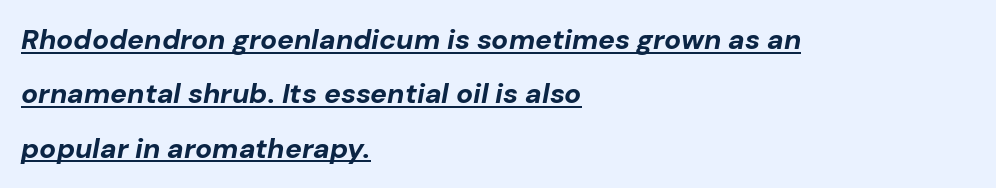
Looks like regular typesetting: each glyph gets only the width it needs. These lines stack with their left ends in a neat column. Does a line run under the words? Yes, clearly. Tall strokes in this sample are angled rather than plumb. Every letter is thick-stroked: bold, no question. The rendering uses a large line-height, opening up the rows.
